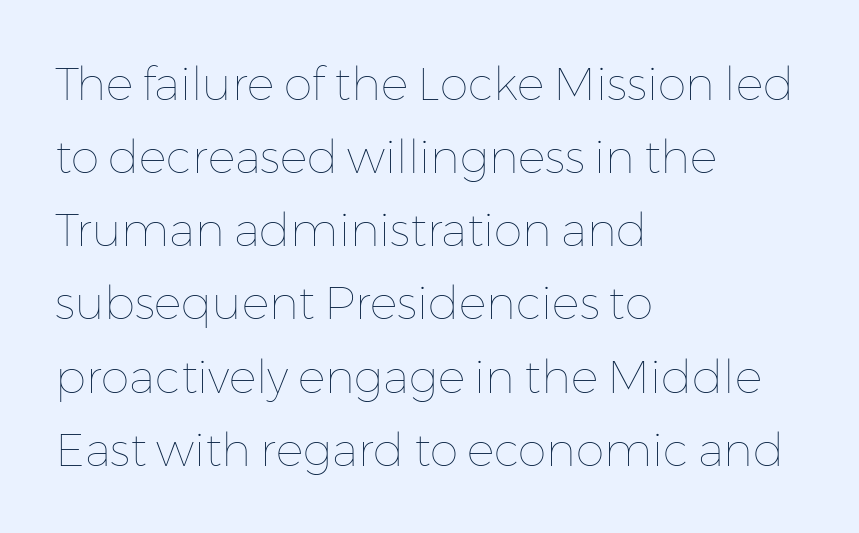
Q: Is the text bold? A: No.
Q: Is the text italic (slanted)? A: No, it is upright.
Q: Is the text underlined? A: No.
Q: How is the paragraph aligned? A: Left-aligned.
Q: Is the spacing between letters normal or unusually wide? A: Normal.
Q: Is the spacing between lines tight, normal or loose? A: Normal.
Q: Width (condensed, normal, or wide)? A: Normal.
Q: Stroke contrast? A: Low.
Q: x-height? A: Medium.
Q: Monospaced? A: No.
